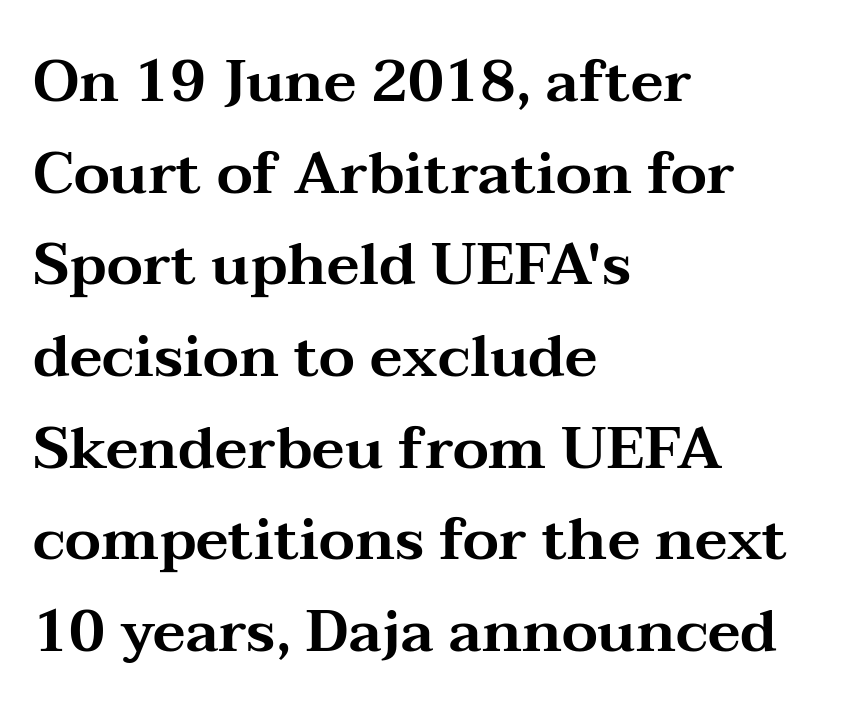
{"serif": "yes", "italic": "no", "width": "wide", "stroke_contrast": "medium", "x_height": "medium", "monospaced": "no", "underline": "no", "align": "left", "line_spacing": "normal", "line_spacing_ratio": 1.58, "letter_spacing": "normal", "letter_spacing_em": 0.0, "glyph_px": 58}
